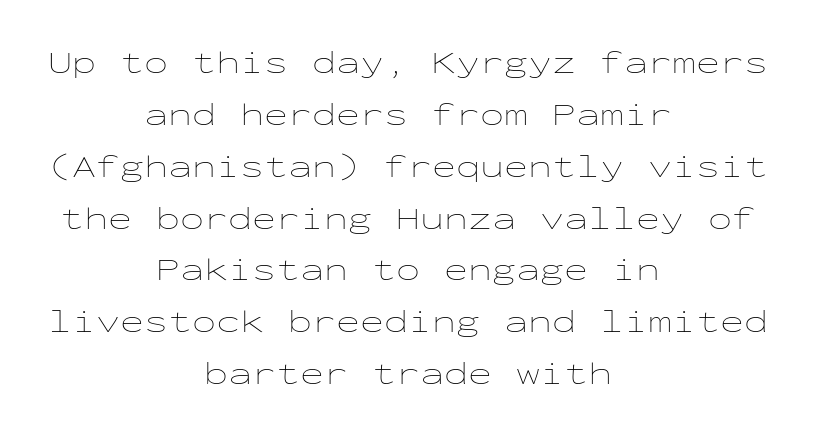
Q: Is the text bold? A: No.
Q: Is the text italic (slanted)? A: No, it is upright.
Q: Is the text underlined? A: No.
Q: How is the paragraph aligned? A: Centered.
Q: Is the spacing between letters normal or unusually wide? A: Normal.
Q: Is the spacing between lines tight, normal or loose? A: Normal.
Q: Width (condensed, normal, or wide)? A: Wide.
Q: Stroke contrast? A: Low.
Q: x-height? A: Medium.
Q: Monospaced? A: Yes.
